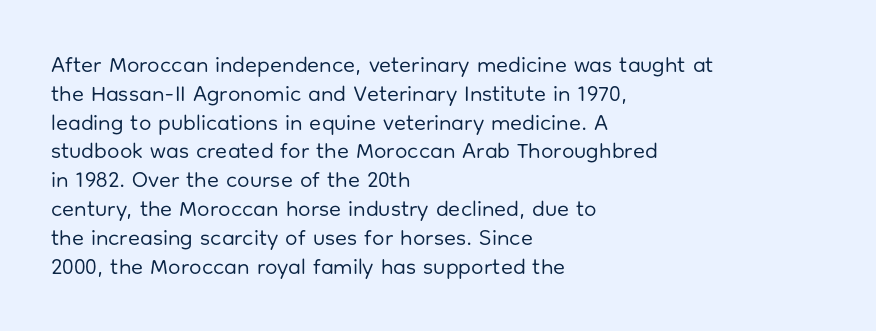
Q: Is the text bold? A: No.
Q: Is the text italic (slanted)? A: No, it is upright.
Q: Is the text underlined? A: No.
Q: How is the paragraph aligned? A: Left-aligned.
Q: Is the spacing between letters normal or unusually wide? A: Normal.
Q: Is the spacing between lines tight, normal or loose? A: Normal.
